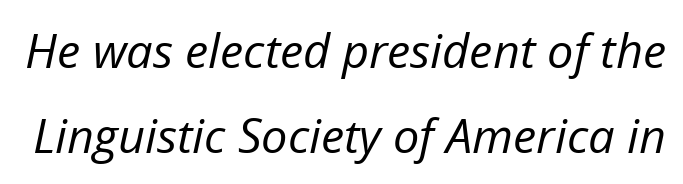
What stands out about the letter spacing? Nothing — it is the standard amount. Descender tails drop into unmarked territory. Ink coverage per letter is moderate at most. Looking at the ascenders, they clearly lean. The rendering uses natural spacing where letterforms have individual widths.
